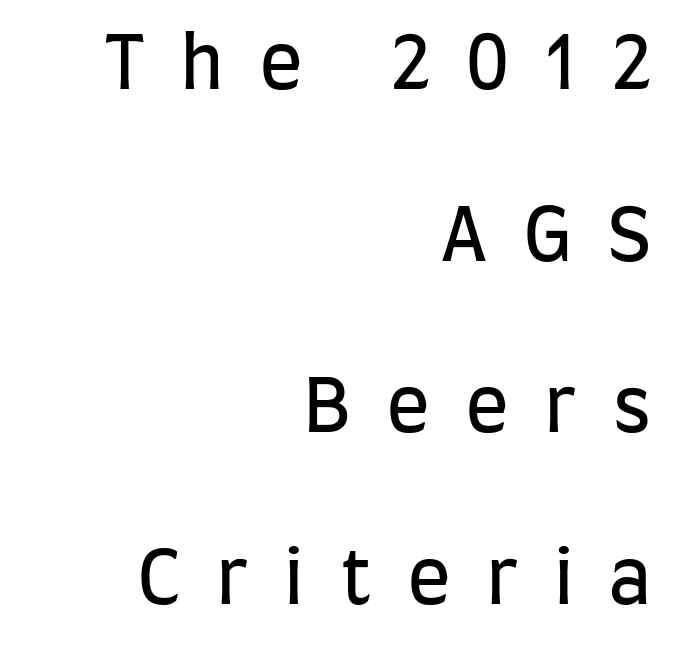
Q: Is the text bold? A: No.
Q: Is the text italic (slanted)? A: No, it is upright.
Q: Is the typeface a serif or a sans-serif typeface? A: Sans-serif.
Q: Is the text underlined? A: No.
Q: How is the paragraph aligned? A: Right-aligned.
Q: Is the spacing between letters normal or unusually wide? A: Unusually wide.
Q: Is the spacing between lines tight, normal or loose? A: Loose.
Q: Width (condensed, normal, or wide)? A: Condensed.
Q: Stroke contrast? A: Low.
Q: x-height? A: Large.
Q: Monospaced? A: No.
